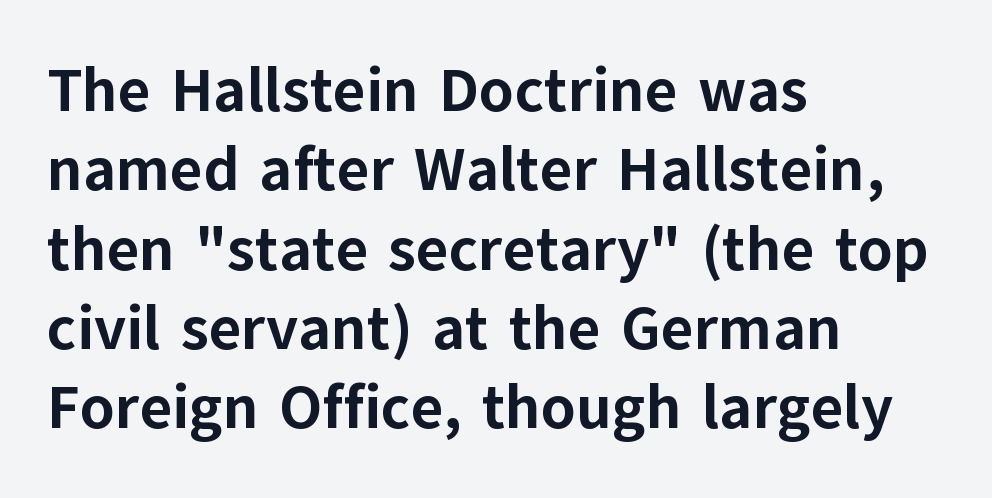
The image shows 62 px bold sans-serif type, upright; set left-aligned, normal line spacing (1.28x), normal letter spacing, not underlined; low stroke contrast and a medium x-height.
